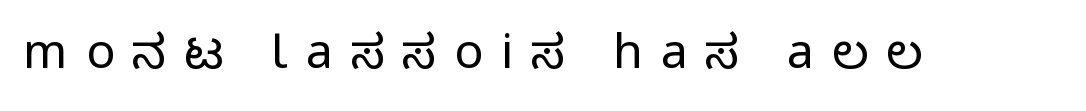
The image shows 48 px regular-weight sans-serif type, upright; set unusually wide letter spacing (+0.37 em), not underlined; low stroke contrast and a medium x-height.
